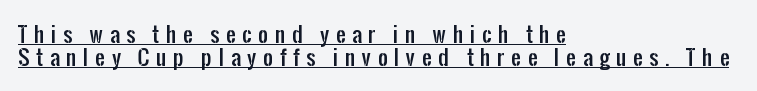
Q: Is the text italic (slanted)? A: No, it is upright.
Q: Is the text underlined? A: Yes.
Q: How is the paragraph aligned? A: Left-aligned.
Q: Is the spacing between letters normal or unusually wide? A: Unusually wide.
Q: Is the spacing between lines tight, normal or loose? A: Tight.
